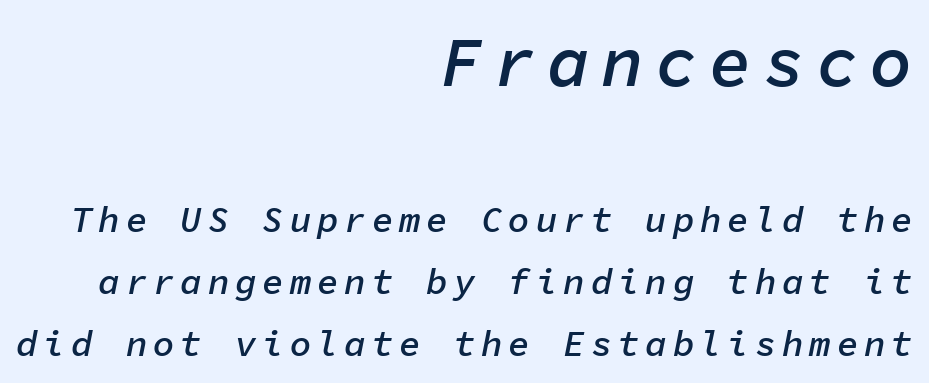
Italic? Definitely — the glyphs are oblique. Line endings align vertically; line beginnings do not. Check under the words: just untouched page. Larger block? The one above; the one below is distinctly smaller.
